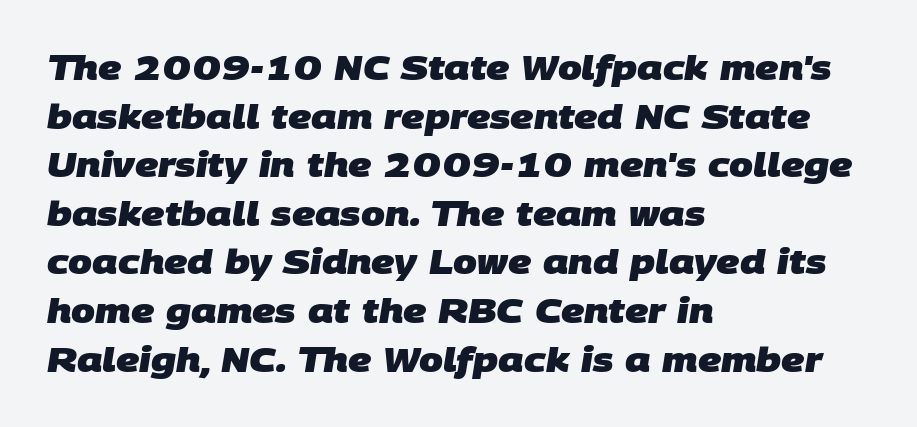
{"serif": "no", "bold": "yes", "weight": "heavy", "width": "normal", "stroke_contrast": "low", "x_height": "large", "monospaced": "no", "underline": "no", "align": "left", "line_spacing": "normal", "line_spacing_ratio": 1.43, "letter_spacing": "normal", "letter_spacing_em": 0.0, "glyph_px": 34}
